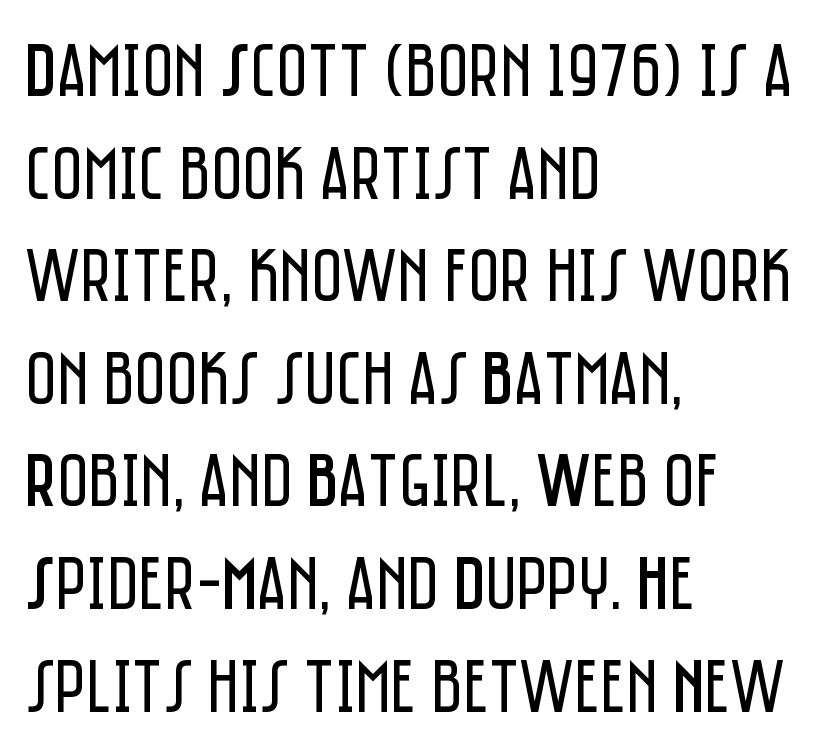
Q: Is the text bold? A: No.
Q: Is the text italic (slanted)? A: No, it is upright.
Q: Is the typeface a serif or a sans-serif typeface? A: Sans-serif.
Q: Is the text underlined? A: No.
Q: How is the paragraph aligned? A: Left-aligned.
Q: Is the spacing between letters normal or unusually wide? A: Normal.
Q: Is the spacing between lines tight, normal or loose? A: Normal.
Q: Width (condensed, normal, or wide)? A: Condensed.
Q: Stroke contrast? A: Low.
Q: x-height? A: Large.
Q: Monospaced? A: No.
